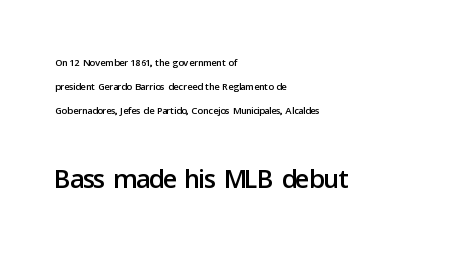
{"serif": "no", "italic": "no", "width": "normal", "stroke_contrast": "low", "x_height": "medium", "monospaced": "no", "underline": "no", "align": "left", "line_spacing_ratio": 1.73, "letter_spacing": "normal", "letter_spacing_em": 0.0, "larger_block": "second", "size_ratio": 2.71, "glyph_px": 38}
